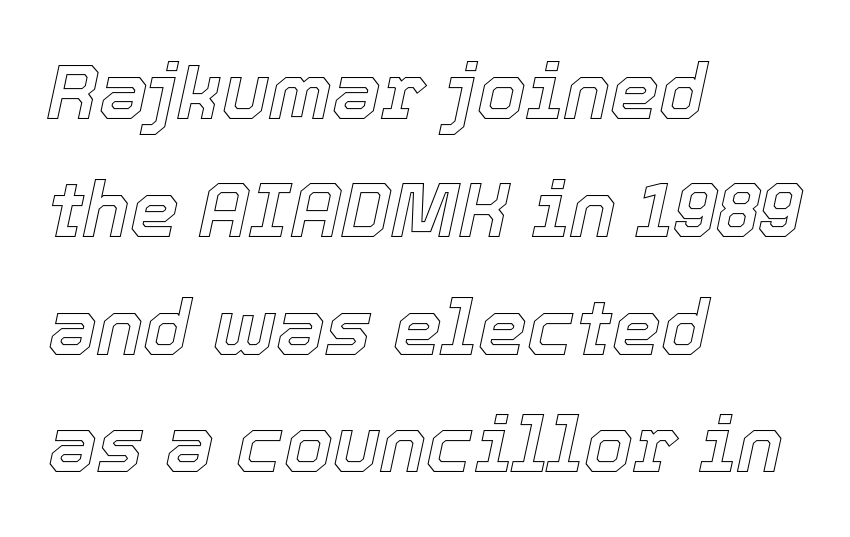
Posture: slanted. Casual observation: everything's shoved over to the left. The glyphs are unaccompanied by any horizontal stroke below them. Each word holds together tightly as a unit, with standard inter-letter gaps. The space between consecutive lines is moderate.
